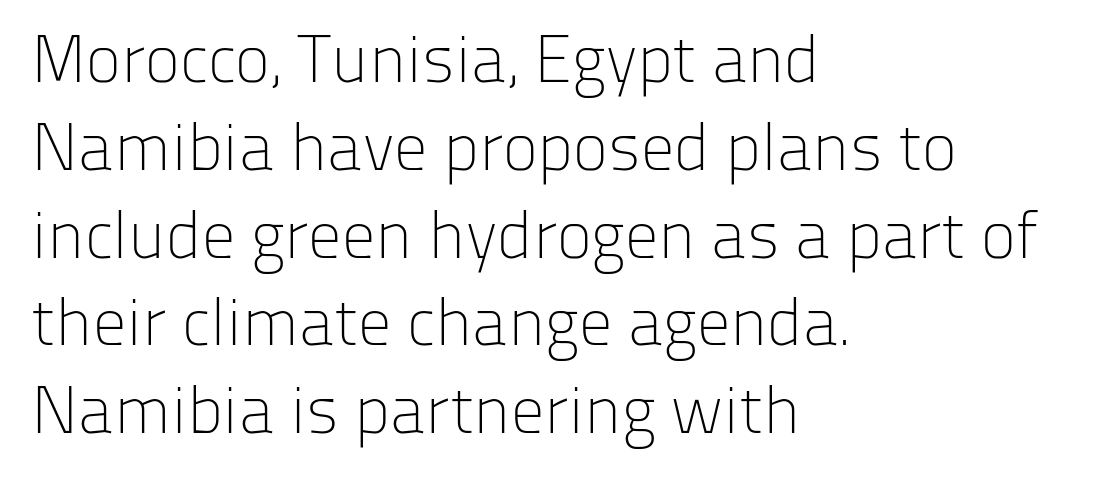
Q: Is the text bold? A: No.
Q: Is the text italic (slanted)? A: No, it is upright.
Q: Is the typeface a serif or a sans-serif typeface? A: Sans-serif.
Q: Is the text underlined? A: No.
Q: How is the paragraph aligned? A: Left-aligned.
Q: Is the spacing between letters normal or unusually wide? A: Normal.
Q: Is the spacing between lines tight, normal or loose? A: Normal.
Q: Width (condensed, normal, or wide)? A: Normal.
Q: Stroke contrast? A: Low.
Q: x-height? A: Medium.
Q: Monospaced? A: No.
